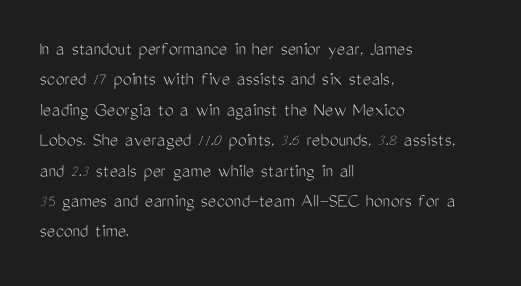
Q: Is the text bold? A: No.
Q: Is the text italic (slanted)? A: No, it is upright.
Q: Is the text underlined? A: No.
Q: How is the paragraph aligned? A: Left-aligned.
Q: Is the spacing between letters normal or unusually wide? A: Normal.
Q: Is the spacing between lines tight, normal or loose? A: Normal.
